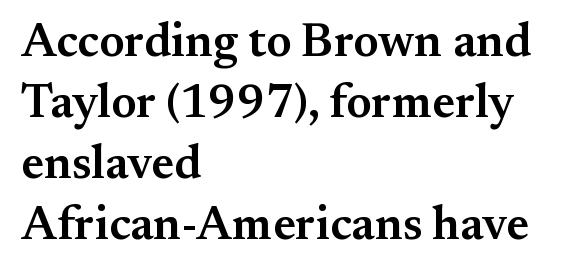
Honestly, the letter spacing is just normal — you wouldn't notice it. The rendering shows small feet on the letterforms — a serif design. Varying glyph widths throughout — classic text-font behaviour. The rendering uses a moderate line-height, typical for paragraphs.
